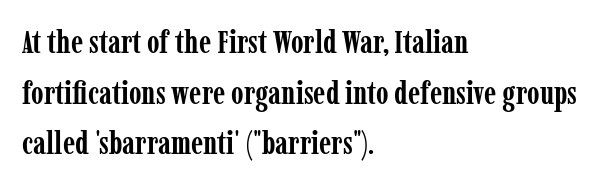
The image shows 32 px semibold, condensed serif type, upright; set left-aligned, normal line spacing (1.58x), normal letter spacing, not underlined; low stroke contrast and a medium x-height.
